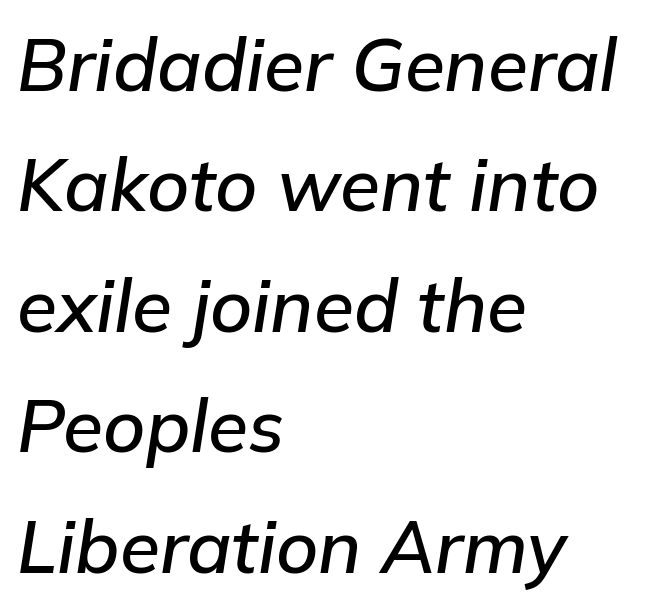
Lines of text with bare space underneath. Short note: letters normally spaced. Typeset ragged right — the left edge is the straight one. The whole block is typeset with a tilt. Vertically, the passage feels balanced, rows spaced as you'd expect. Varying glyph widths throughout — classic text-font behaviour.
